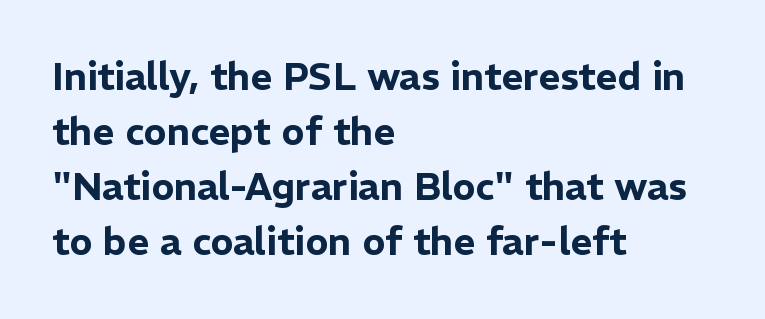
{"serif": "no", "italic": "no", "width": "normal", "stroke_contrast": "low", "x_height": "medium", "monospaced": "no", "underline": "no", "align": "left", "line_spacing": "normal", "line_spacing_ratio": 1.45, "letter_spacing": "normal", "letter_spacing_em": 0.0, "glyph_px": 38}
